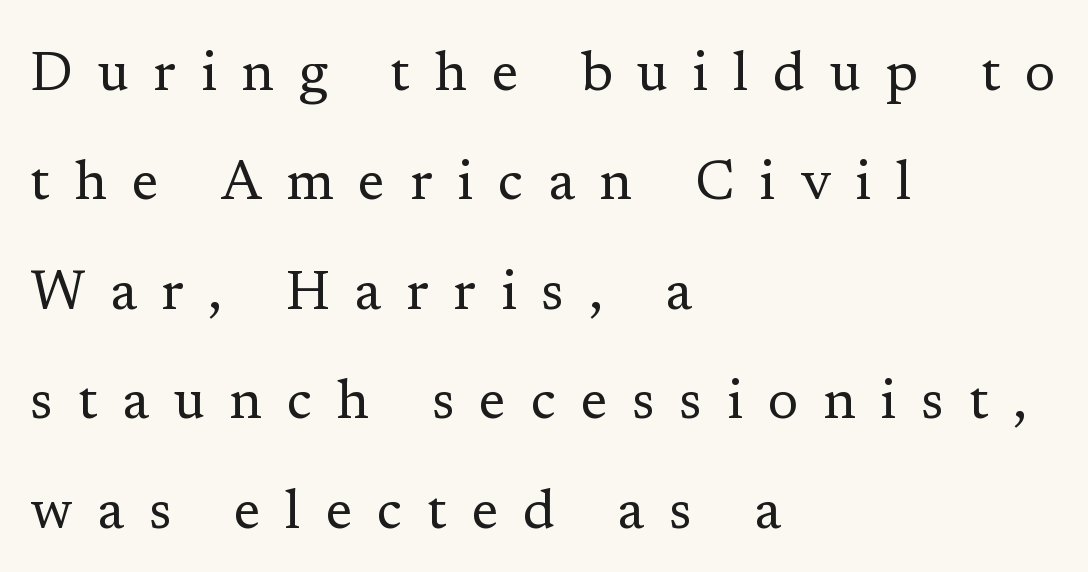
{"serif": "yes", "italic": "no", "bold": "no", "weight": "regular", "width": "normal", "stroke_contrast": "low", "x_height": "medium", "monospaced": "no", "underline": "no", "align": "left", "line_spacing": "loose", "line_spacing_ratio": 1.99, "letter_spacing": "wide", "letter_spacing_em": 0.45, "glyph_px": 55}
